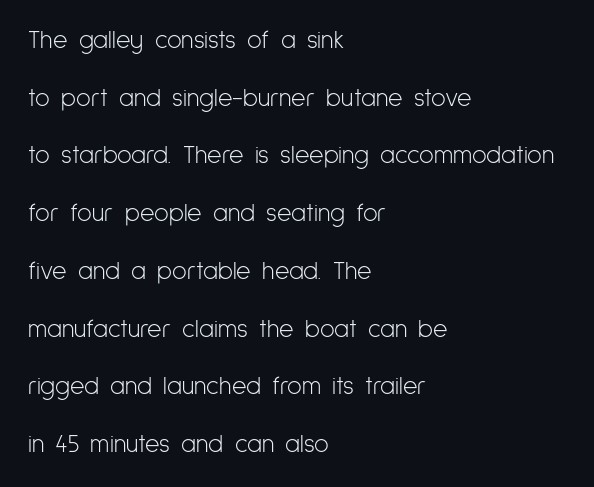
The image shows 25 px text type, upright; set left-aligned, loose line spacing (2.31x), normal letter spacing, not underlined.
